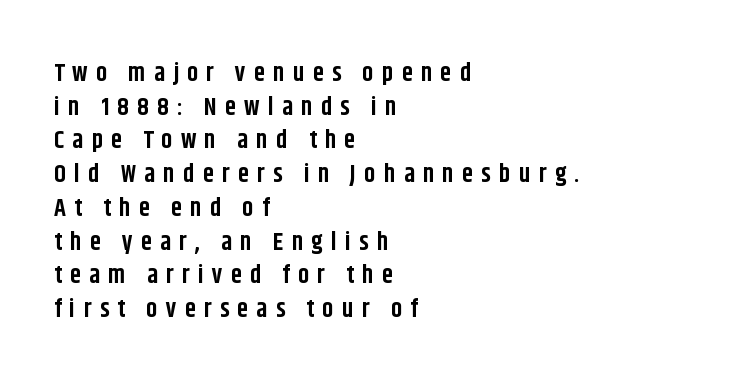
{"italic": "no", "bold": "yes", "underline": "no", "align": "left", "line_spacing": "normal", "line_spacing_ratio": 1.35, "letter_spacing": "wide", "letter_spacing_em": 0.33, "glyph_px": 25}
